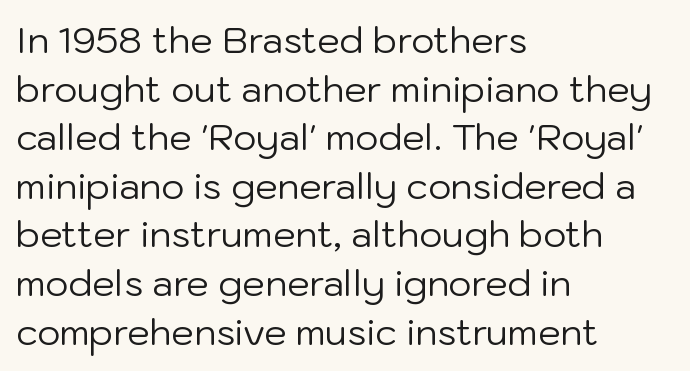
{"serif": "no", "italic": "no", "bold": "no", "weight": "regular", "width": "normal", "stroke_contrast": "low", "x_height": "medium", "monospaced": "no", "underline": "no", "align": "left", "line_spacing": "normal", "line_spacing_ratio": 1.35, "letter_spacing": "normal", "letter_spacing_em": 0.0, "glyph_px": 36}
